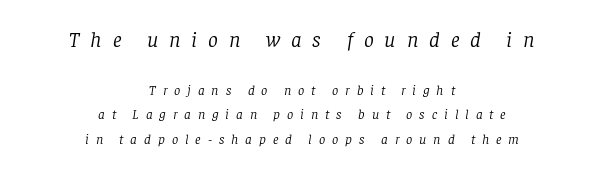
{"italic": "yes", "lean": "right", "slant_degrees": 8, "bold": "no", "underline": "no", "align": "center", "line_spacing_ratio": 1.74, "letter_spacing": "wide", "letter_spacing_em": 0.49, "larger_block": "first", "size_ratio": 1.57, "glyph_px": 22}
